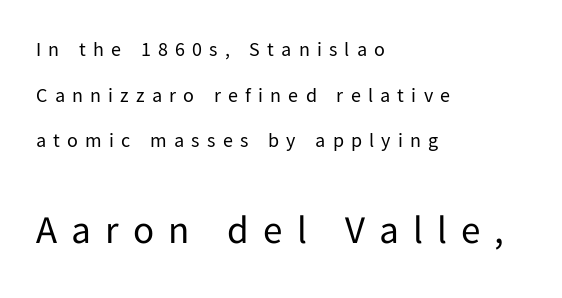
Weight: regular or lighter. Horizontal alignment here is leftward, the default for most running prose. This rendering employs a face without finishing strokes, i.e., a sans-serif. Character size in the trailing block exceeds that of the leading block. This is roman type, the default non-slanted kind. You could fit nearly another row in the gap between these rows.
